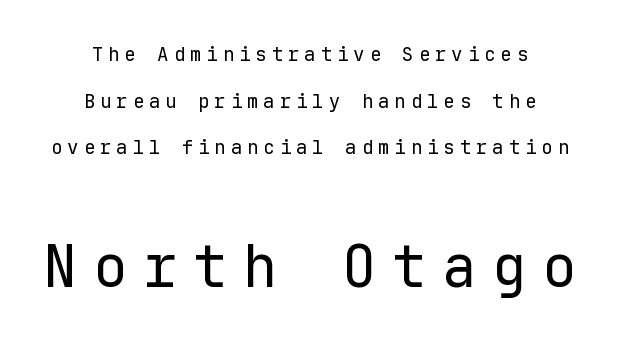
The image shows 58 px regular-weight sans-serif type, upright, monospaced; set centered, loose line spacing (2.45x), unusually wide letter spacing (+0.26 em), not underlined; the second (bottom) block is 3.05x larger; low stroke contrast and a medium x-height.
